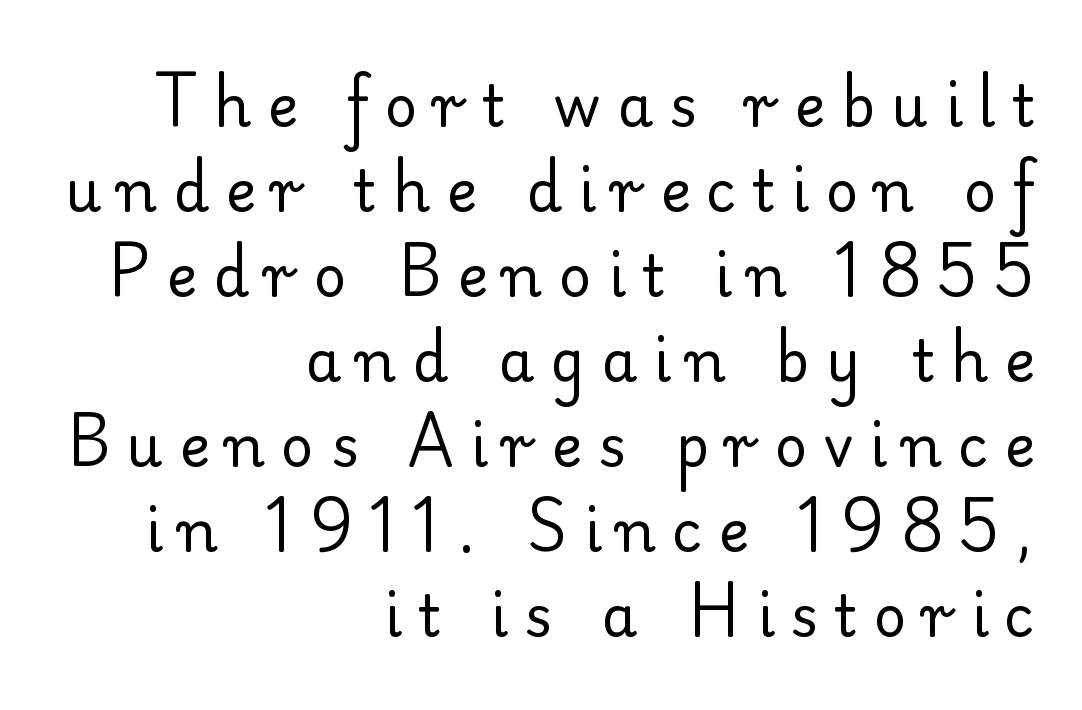
This sample keeps an unexceptional amount of space between lines. Note the varied advance widths — an 'i' is clearly narrower than an 'm'. A typesetter would mark this as roman, not italic. In terms of letterform style, serifs are clearly present. Observe the wide spacing: letters keep a clear distance from each other. Vertical stems look standard width or narrower in stroke.
